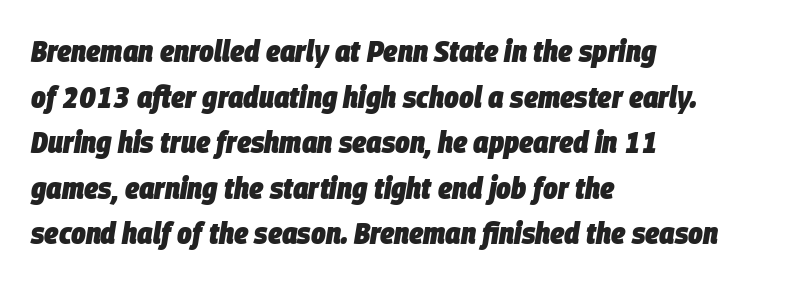
{"italic": "yes", "lean": "right", "slant_degrees": 9, "bold": "yes", "weight": "heavy", "width": "condensed", "stroke_contrast": "low", "x_height": "large", "monospaced": "no", "underline": "no", "align": "left", "line_spacing": "normal", "line_spacing_ratio": 1.47, "letter_spacing": "normal", "letter_spacing_em": 0.0, "glyph_px": 31}
